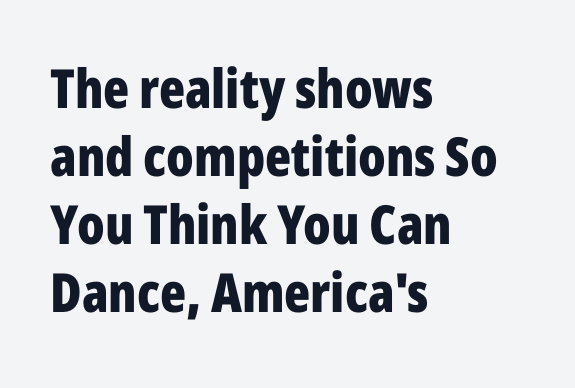
Q: Is the text bold? A: Yes.
Q: Is the text italic (slanted)? A: No, it is upright.
Q: Is the typeface a serif or a sans-serif typeface? A: Sans-serif.
Q: Is the text underlined? A: No.
Q: How is the paragraph aligned? A: Left-aligned.
Q: Is the spacing between letters normal or unusually wide? A: Normal.
Q: Is the spacing between lines tight, normal or loose? A: Normal.
Q: Width (condensed, normal, or wide)? A: Condensed.
Q: Stroke contrast? A: Low.
Q: x-height? A: Medium.
Q: Monospaced? A: No.
